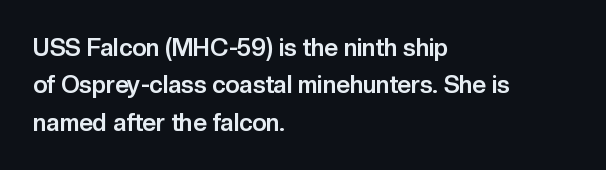
The image shows 24 px bold type, upright; set left-aligned, normal line spacing (1.56x), normal letter spacing, not underlined.
